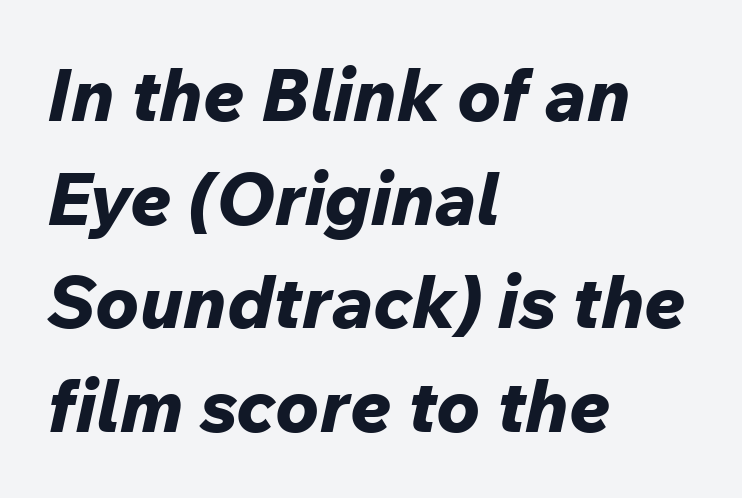
Looks like regular typesetting: each glyph gets only the width it needs. The tracking reads as untouched default to a designer's eye. What's the leading like? Ordinary, nothing unusual. Weight: bold.
